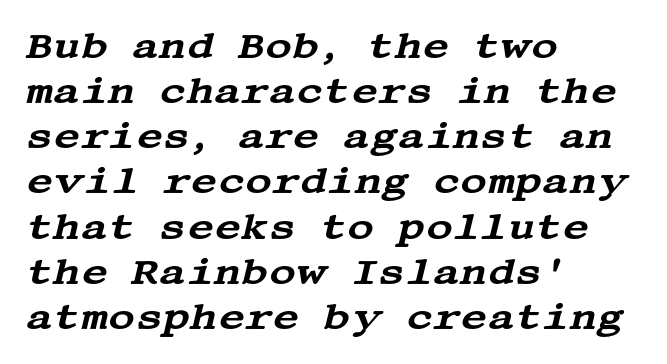
Q: Is the text italic (slanted)? A: Yes, it leans right by about 13 degrees.
Q: Is the typeface a serif or a sans-serif typeface? A: Serif.
Q: Is the text underlined? A: No.
Q: How is the paragraph aligned? A: Left-aligned.
Q: Is the spacing between letters normal or unusually wide? A: Normal.
Q: Width (condensed, normal, or wide)? A: Wide.
Q: Stroke contrast? A: Medium.
Q: x-height? A: Large.
